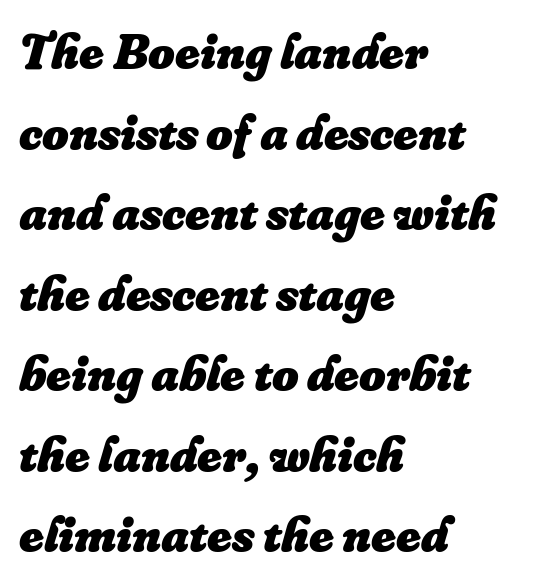
{"italic": "yes", "lean": "right", "slant_degrees": 16, "bold": "yes", "weight": "heavy", "width": "normal", "stroke_contrast": "low", "x_height": "small", "monospaced": "no", "underline": "no", "align": "left", "line_spacing": "normal", "line_spacing_ratio": 1.58, "letter_spacing": "normal", "letter_spacing_em": 0.0, "glyph_px": 51}
